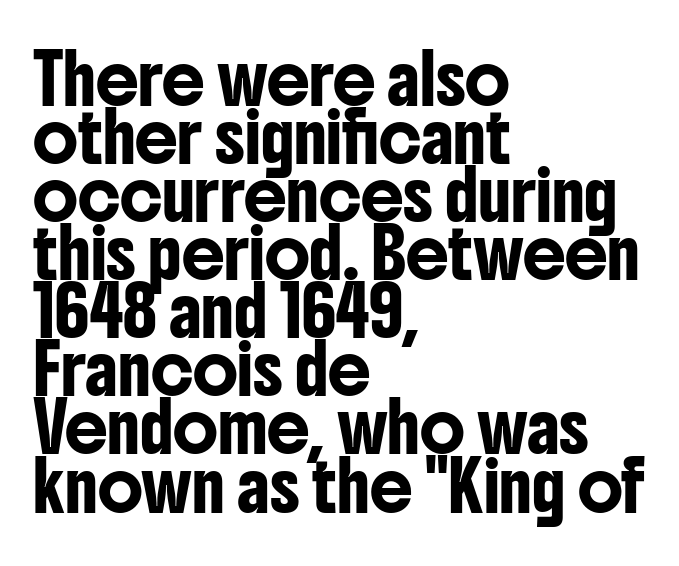
Q: Is the text italic (slanted)? A: No, it is upright.
Q: Is the typeface a serif or a sans-serif typeface? A: Sans-serif.
Q: Is the text underlined? A: No.
Q: How is the paragraph aligned? A: Left-aligned.
Q: Is the spacing between letters normal or unusually wide? A: Normal.
Q: Width (condensed, normal, or wide)? A: Condensed.
Q: Stroke contrast? A: Low.
Q: x-height? A: Medium.
Q: Monospaced? A: No.
